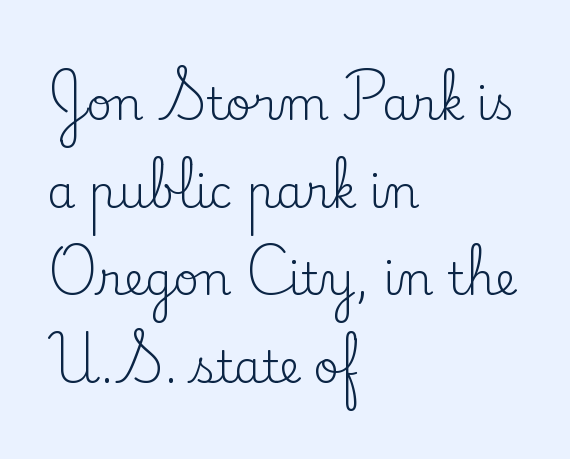
The image shows 45 px regular-weight type, upright; set left-aligned, loose line spacing (1.95x), normal letter spacing, not underlined; low stroke contrast and a small x-height.
